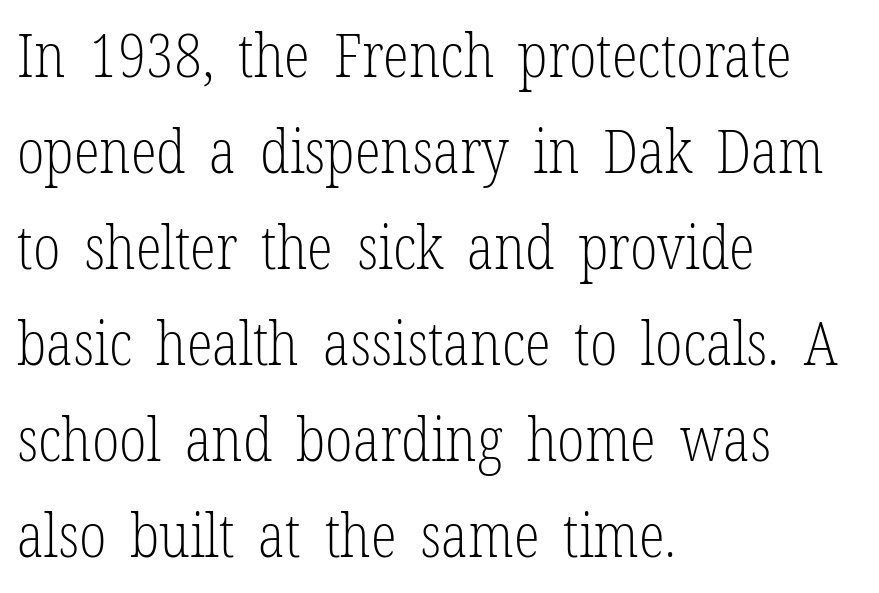
The image shows 60 px light, condensed serif type, upright; set left-aligned, normal line spacing (1.6x), normal letter spacing, not underlined; low stroke contrast and a medium x-height.
